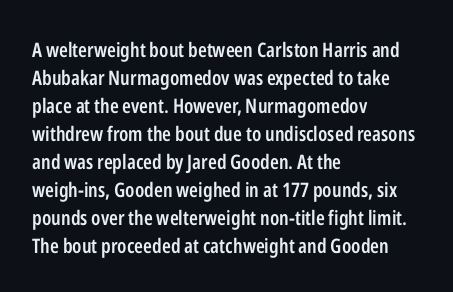
{"italic": "no", "bold": "semi", "underline": "no", "align": "left", "line_spacing": "normal", "line_spacing_ratio": 1.4, "letter_spacing": "normal", "letter_spacing_em": 0.0, "glyph_px": 20}
